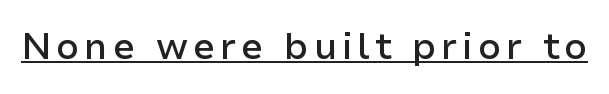
Does the lettering tilt? It doesn't — this is upright. Compared with an ordinary text face, these strokes are moderately heavier — a semibold. Notice how a bar underscores the lettering throughout. The passage shown is typed in a proportional face where columns would drift. The type family on display is of the sans-serif kind.
